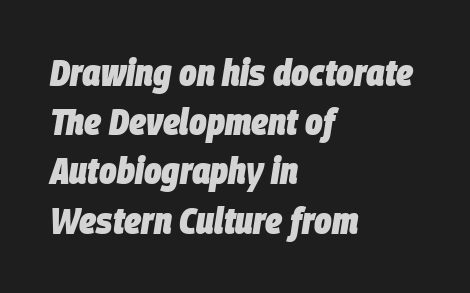
Q: Is the text bold? A: Yes.
Q: Is the text italic (slanted)? A: Yes, it leans right by about 9 degrees.
Q: Is the text underlined? A: No.
Q: How is the paragraph aligned? A: Left-aligned.
Q: Is the spacing between letters normal or unusually wide? A: Normal.
Q: Is the spacing between lines tight, normal or loose? A: Normal.
Q: Width (condensed, normal, or wide)? A: Condensed.
Q: Stroke contrast? A: Low.
Q: x-height? A: Large.
Q: Monospaced? A: No.
